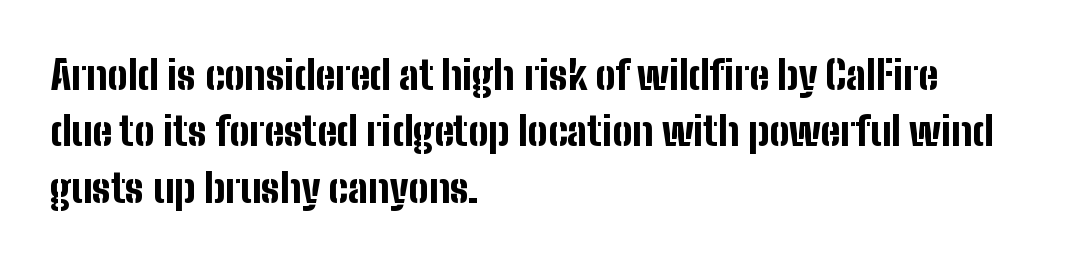
The image shows 40 px bold, condensed sans-serif type, upright; set left-aligned, normal line spacing (1.41x), normal letter spacing, not underlined; low stroke contrast and a medium x-height.
